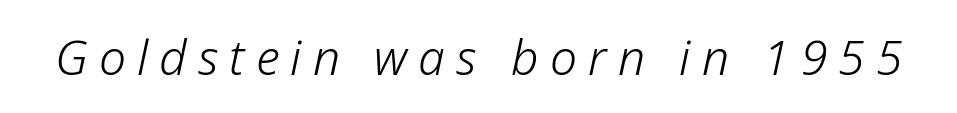
Q: Is the text bold? A: No.
Q: Is the text italic (slanted)? A: Yes, it leans right by about 12 degrees.
Q: Is the text underlined? A: No.
Q: Is the spacing between letters normal or unusually wide? A: Unusually wide.
Q: Width (condensed, normal, or wide)? A: Normal.
Q: Stroke contrast? A: Low.
Q: x-height? A: Medium.
Q: Monospaced? A: No.
